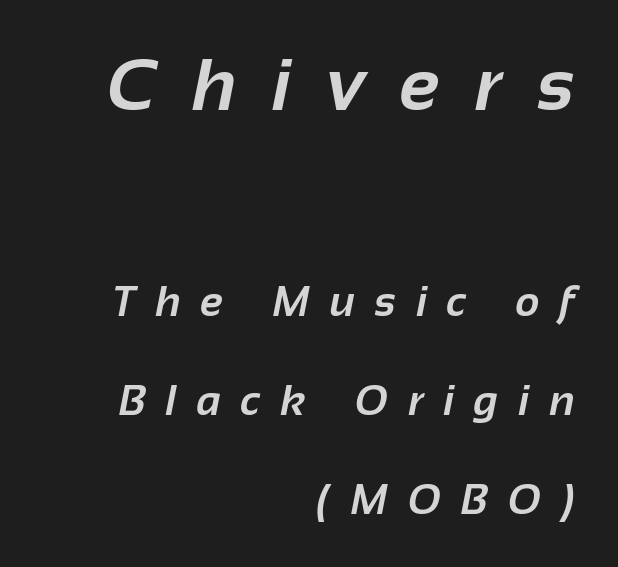
Q: Is the text bold? A: Yes.
Q: Is the typeface a serif or a sans-serif typeface? A: Sans-serif.
Q: Is the text underlined? A: No.
Q: How is the paragraph aligned? A: Right-aligned.
Q: Is the spacing between letters normal or unusually wide? A: Unusually wide.
Q: Is the spacing between lines tight, normal or loose? A: Loose.
Q: Which block of text is set in a larger size, the first (top) or the second (bottom)? A: The first (top) one.
Q: Width (condensed, normal, or wide)? A: Normal.
Q: Stroke contrast? A: Low.
Q: x-height? A: Medium.
Q: Monospaced? A: No.
